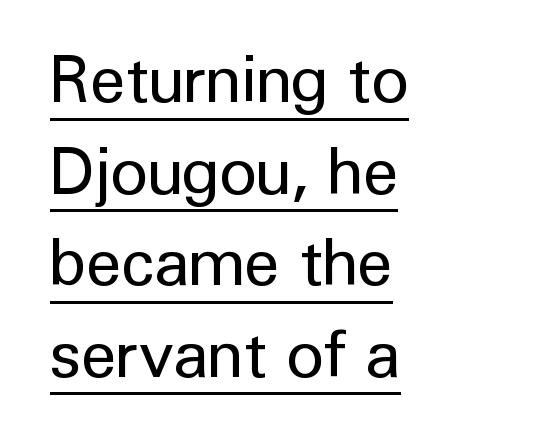
Q: Is the text bold? A: No.
Q: Is the text italic (slanted)? A: No, it is upright.
Q: Is the typeface a serif or a sans-serif typeface? A: Sans-serif.
Q: Is the text underlined? A: Yes.
Q: How is the paragraph aligned? A: Left-aligned.
Q: Is the spacing between letters normal or unusually wide? A: Normal.
Q: Is the spacing between lines tight, normal or loose? A: Normal.
Q: Width (condensed, normal, or wide)? A: Normal.
Q: Stroke contrast? A: Low.
Q: x-height? A: Medium.
Q: Monospaced? A: No.
